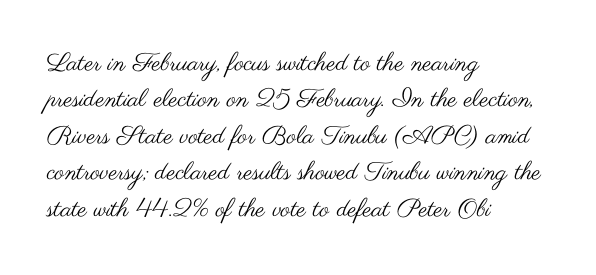
The passage shown has conventional tracking throughout. The zone under the glyphs is completely vacant. The lines are quadded left. These glyphs show unthickened strokes, regular width or finer. Rows of type keep a routine distance in the vertical direction.
